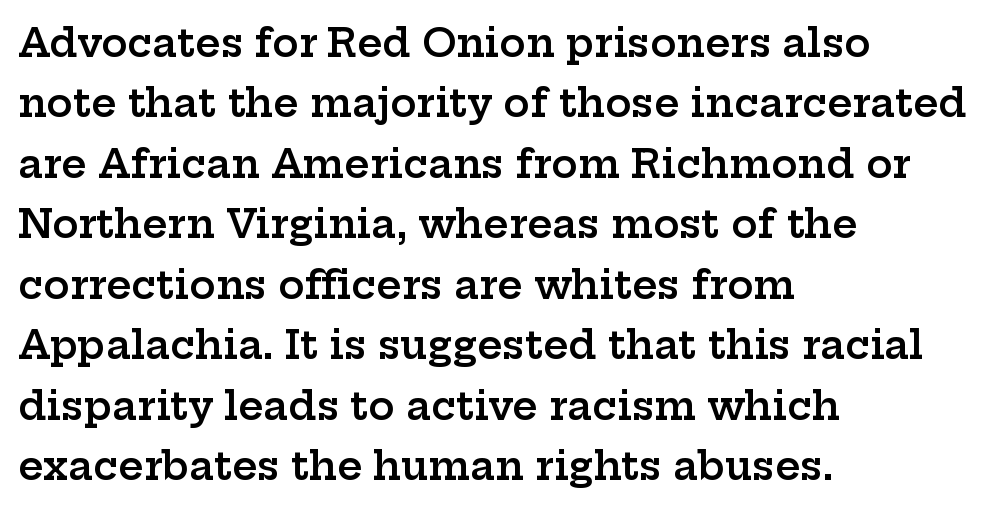
The image shows 39 px semibold, wide serif type, upright; set left-aligned, normal line spacing (1.55x), normal letter spacing, not underlined; low stroke contrast and a medium x-height.
